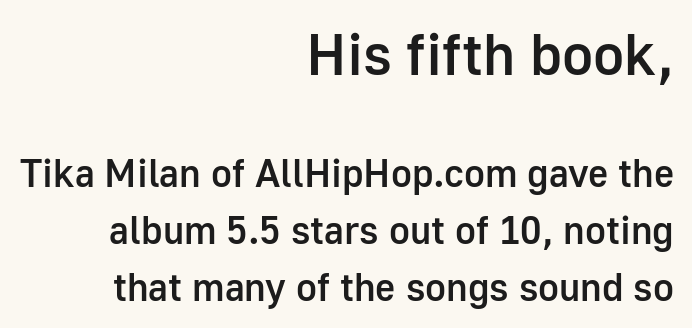
{"serif": "no", "italic": "no", "bold": "semi", "weight": "semibold", "width": "normal", "stroke_contrast": "low", "x_height": "medium", "monospaced": "no", "underline": "no", "align": "right", "line_spacing": "normal", "line_spacing_ratio": 1.45, "letter_spacing": "normal", "letter_spacing_em": 0.0, "larger_block": "first", "size_ratio": 1.49, "glyph_px": 58}
